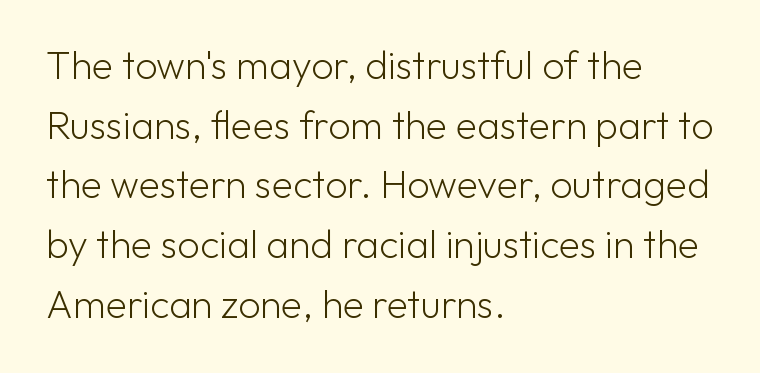
{"serif": "no", "italic": "no", "bold": "no", "weight": "light", "width": "normal", "stroke_contrast": "low", "x_height": "medium", "monospaced": "no", "underline": "no", "align": "left", "line_spacing": "normal", "line_spacing_ratio": 1.53, "letter_spacing": "normal", "letter_spacing_em": 0.0, "glyph_px": 39}
